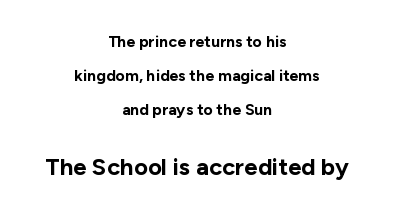
Q: Is the text bold? A: Yes.
Q: Is the text italic (slanted)? A: No, it is upright.
Q: Is the text underlined? A: No.
Q: How is the paragraph aligned? A: Centered.
Q: Is the spacing between letters normal or unusually wide? A: Normal.
Q: Is the spacing between lines tight, normal or loose? A: Loose.
Q: Which block of text is set in a larger size, the first (top) or the second (bottom)? A: The second (bottom) one.
